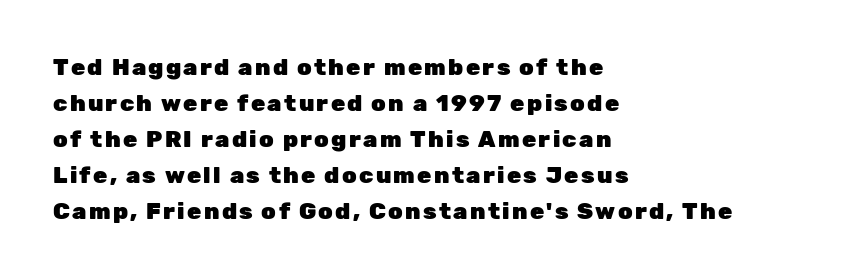
Q: Is the text bold? A: Yes.
Q: Is the text italic (slanted)? A: No, it is upright.
Q: Is the text underlined? A: No.
Q: How is the paragraph aligned? A: Left-aligned.
Q: Is the spacing between lines tight, normal or loose? A: Normal.
